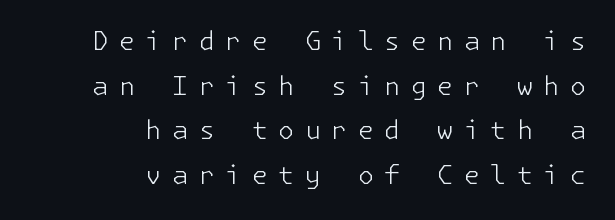
Q: Is the text bold? A: No.
Q: Is the text italic (slanted)? A: No, it is upright.
Q: Is the text underlined? A: No.
Q: How is the paragraph aligned? A: Right-aligned.
Q: Is the spacing between letters normal or unusually wide? A: Unusually wide.
